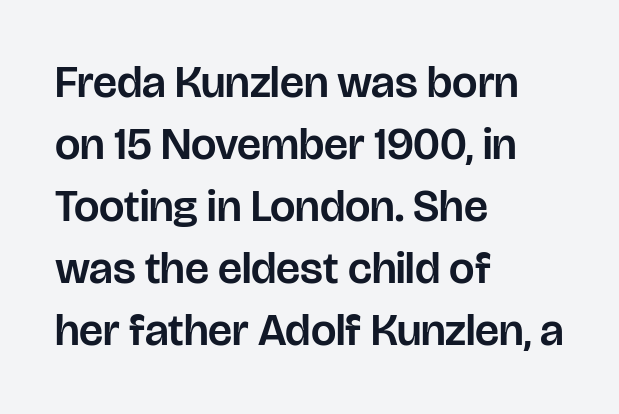
Q: Is the text italic (slanted)? A: No, it is upright.
Q: Is the typeface a serif or a sans-serif typeface? A: Sans-serif.
Q: Is the text underlined? A: No.
Q: How is the paragraph aligned? A: Left-aligned.
Q: Is the spacing between letters normal or unusually wide? A: Normal.
Q: Is the spacing between lines tight, normal or loose? A: Normal.
Q: Width (condensed, normal, or wide)? A: Normal.
Q: Stroke contrast? A: Low.
Q: x-height? A: Large.
Q: Monospaced? A: No.
